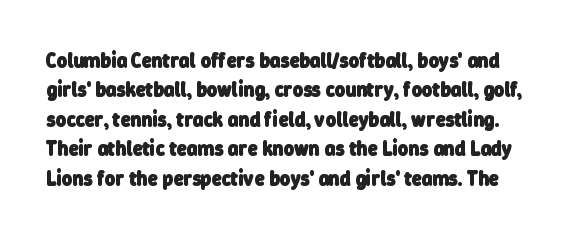
{"bold": "yes", "underline": "no", "line_spacing": "normal", "line_spacing_ratio": 1.47, "letter_spacing": "normal", "letter_spacing_em": 0.0, "glyph_px": 20}
